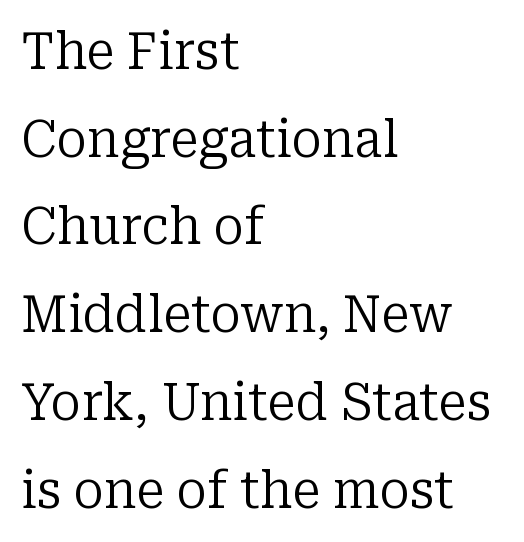
The image shows 51 px regular-weight serif type, upright; set left-aligned, line spacing 1.72x, normal letter spacing, not underlined; low stroke contrast and a medium x-height.
